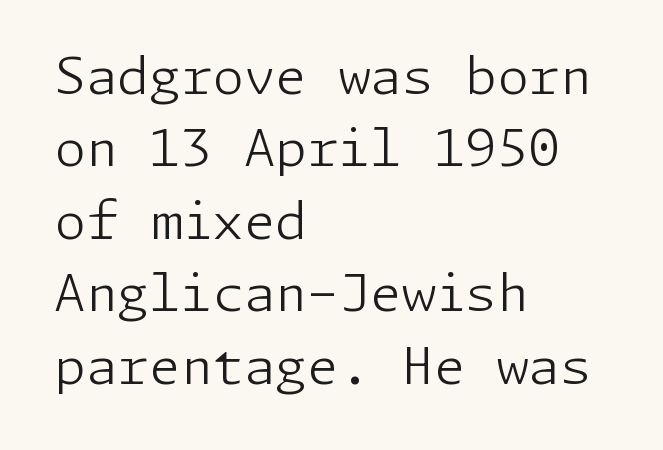
Q: Is the text bold? A: No.
Q: Is the text italic (slanted)? A: No, it is upright.
Q: Is the typeface a serif or a sans-serif typeface? A: Sans-serif.
Q: Is the text underlined? A: No.
Q: How is the paragraph aligned? A: Left-aligned.
Q: Is the spacing between letters normal or unusually wide? A: Normal.
Q: Is the spacing between lines tight, normal or loose? A: Normal.
Q: Width (condensed, normal, or wide)? A: Normal.
Q: Stroke contrast? A: Low.
Q: x-height? A: Medium.
